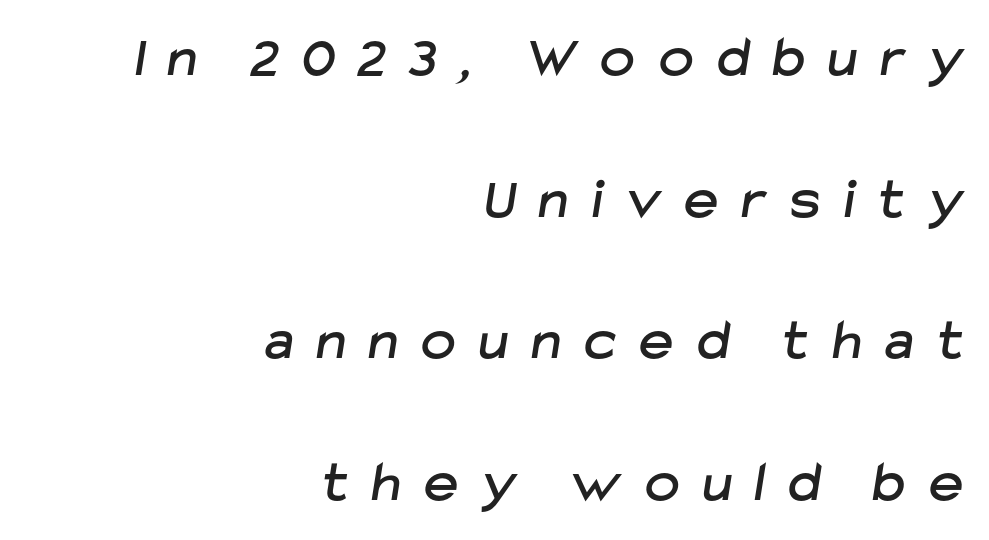
The image shows 58 px sans-serif type; set right-aligned, loose line spacing (2.44x), unusually wide letter spacing (+0.41 em), not underlined; low stroke contrast and a medium x-height.
